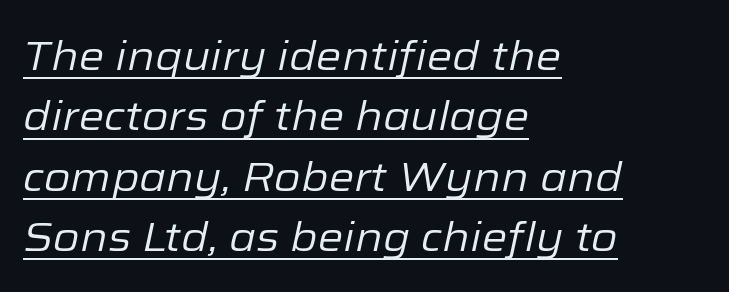
Glyph-to-glyph distance matches everyday printed text. Posture: slanted. Is there an underline? Yes — a line sits under the letters. You could not count columns in this text — the font is proportionally spaced.
